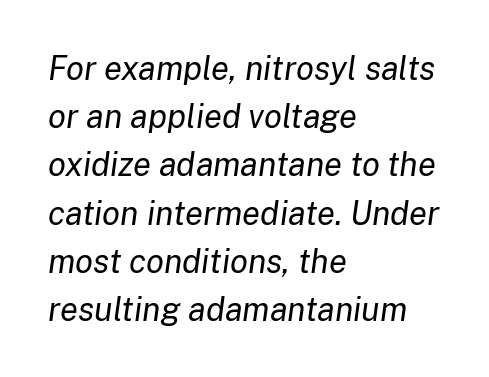
The image shows 33 px regular-weight type, italic (leaning right); set left-aligned, normal line spacing (1.46x), normal letter spacing, not underlined; low stroke contrast and a medium x-height.
